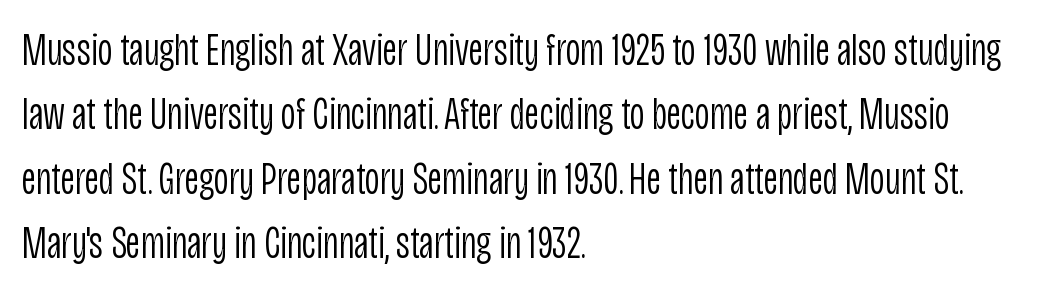
{"serif": "no", "italic": "no", "bold": "no", "weight": "light", "width": "condensed", "stroke_contrast": "low", "x_height": "large", "monospaced": "no", "underline": "no", "align": "left", "line_spacing": "normal", "line_spacing_ratio": 1.4, "letter_spacing": "normal", "letter_spacing_em": 0.0, "glyph_px": 46}
